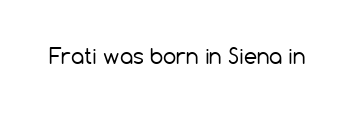
The image shows 21 px text type, upright; set normal letter spacing, not underlined.
